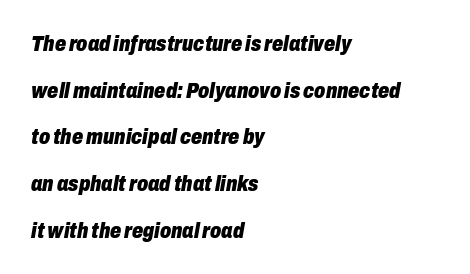
The image shows 22 px bold type, italic (leaning right); set left-aligned, loose line spacing (2.12x), normal letter spacing, not underlined.
